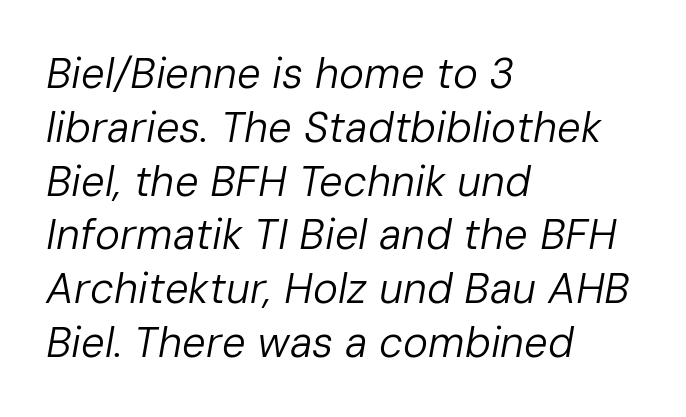
The image shows 42 px regular-weight type, italic (leaning right); set left-aligned, normal line spacing (1.28x), normal letter spacing, not underlined; low stroke contrast and a medium x-height.
